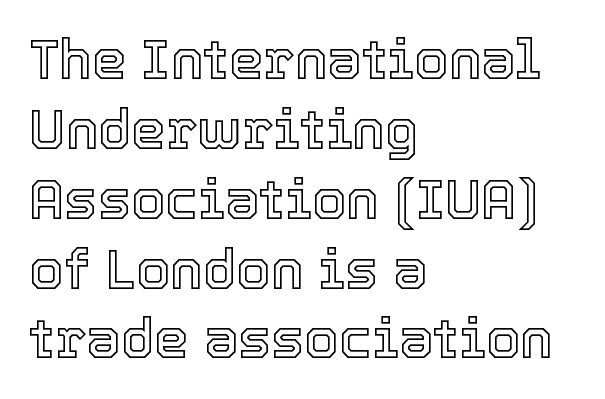
The image shows 55 px text type, upright; set left-aligned, normal line spacing (1.27x), normal letter spacing, not underlined; a medium x-height.
